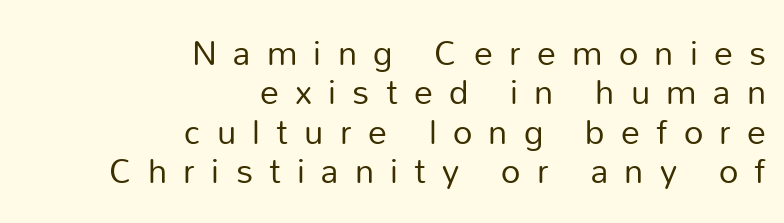
Q: Is the text bold? A: No.
Q: Is the text italic (slanted)? A: No, it is upright.
Q: Is the typeface a serif or a sans-serif typeface? A: Sans-serif.
Q: Is the text underlined? A: No.
Q: How is the paragraph aligned? A: Right-aligned.
Q: Is the spacing between letters normal or unusually wide? A: Unusually wide.
Q: Width (condensed, normal, or wide)? A: Normal.
Q: Stroke contrast? A: Low.
Q: x-height? A: Medium.
Q: Monospaced? A: No.
